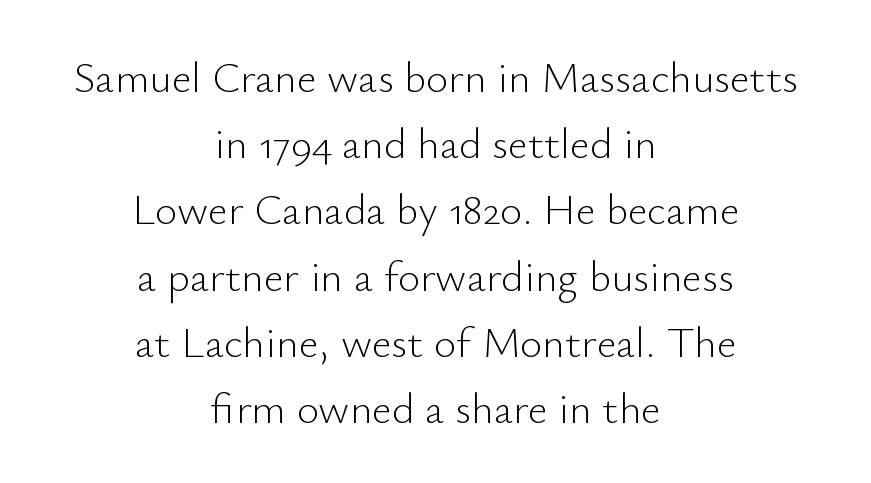
Q: Is the text bold? A: No.
Q: Is the text italic (slanted)? A: No, it is upright.
Q: Is the typeface a serif or a sans-serif typeface? A: Sans-serif.
Q: Is the text underlined? A: No.
Q: How is the paragraph aligned? A: Centered.
Q: Is the spacing between letters normal or unusually wide? A: Normal.
Q: Is the spacing between lines tight, normal or loose? A: Normal.
Q: Width (condensed, normal, or wide)? A: Normal.
Q: Stroke contrast? A: Low.
Q: x-height? A: Small.
Q: Monospaced? A: No.
